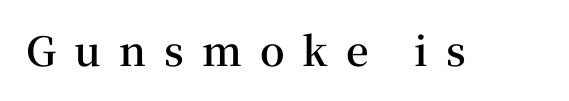
{"serif": "yes", "italic": "no", "bold": "semi", "weight": "semibold", "width": "normal", "stroke_contrast": "medium", "x_height": "medium", "monospaced": "no", "underline": "no", "letter_spacing": "wide", "letter_spacing_em": 0.45, "glyph_px": 40}
